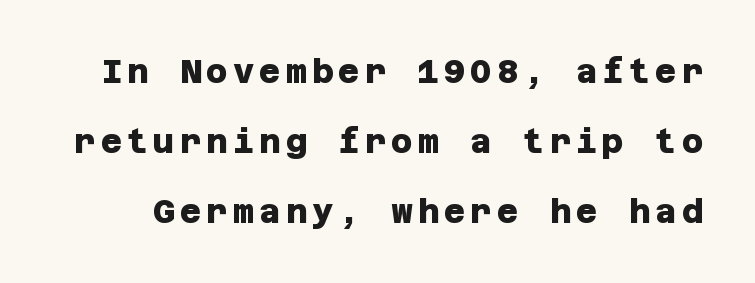
The image shows 33 px heavy sans-serif type; set loose line spacing (2.12x), not underlined; low stroke contrast and a large x-height.
